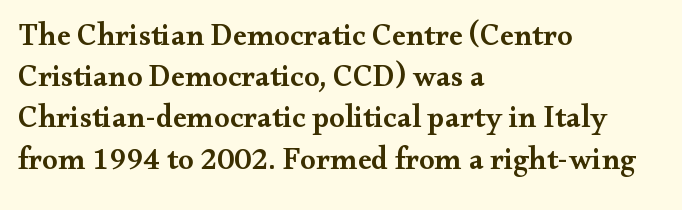
{"serif": "yes", "italic": "no", "bold": "semi", "weight": "semibold", "width": "wide", "stroke_contrast": "medium", "x_height": "small", "monospaced": "no", "underline": "no", "align": "left", "line_spacing": "normal", "line_spacing_ratio": 1.33, "letter_spacing": "normal", "letter_spacing_em": 0.0, "glyph_px": 31}
